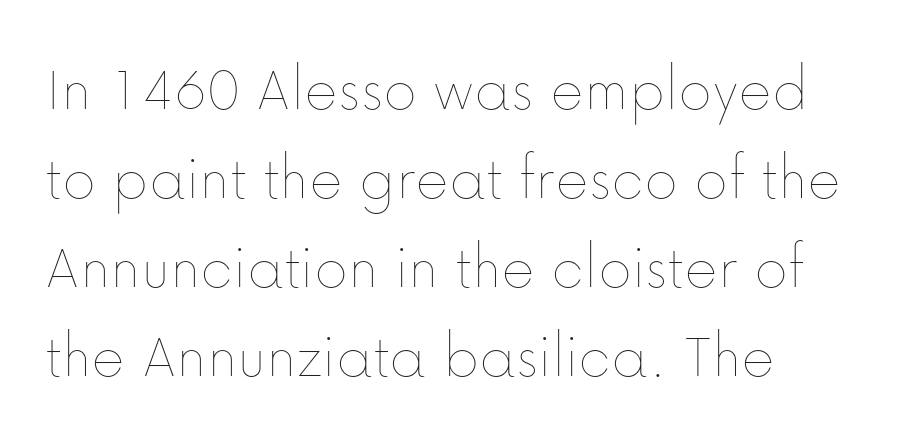
The image shows 64 px thin type, upright; set left-aligned, normal line spacing (1.39x), normal letter spacing, not underlined; low stroke contrast and a medium x-height.
